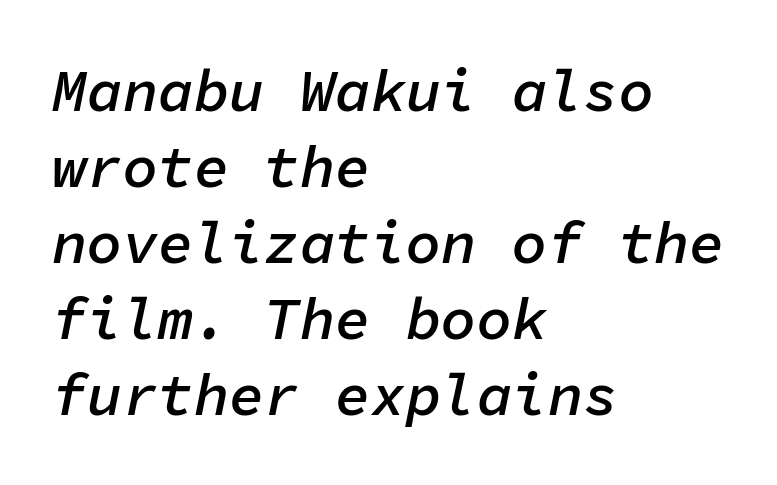
Q: Is the text bold? A: Semi-bold.
Q: Is the text italic (slanted)? A: Yes, it leans right by about 11 degrees.
Q: Is the text underlined? A: No.
Q: How is the paragraph aligned? A: Left-aligned.
Q: Is the spacing between letters normal or unusually wide? A: Normal.
Q: Is the spacing between lines tight, normal or loose? A: Normal.
Q: Width (condensed, normal, or wide)? A: Normal.
Q: Stroke contrast? A: Low.
Q: x-height? A: Medium.
Q: Monospaced? A: Yes.
